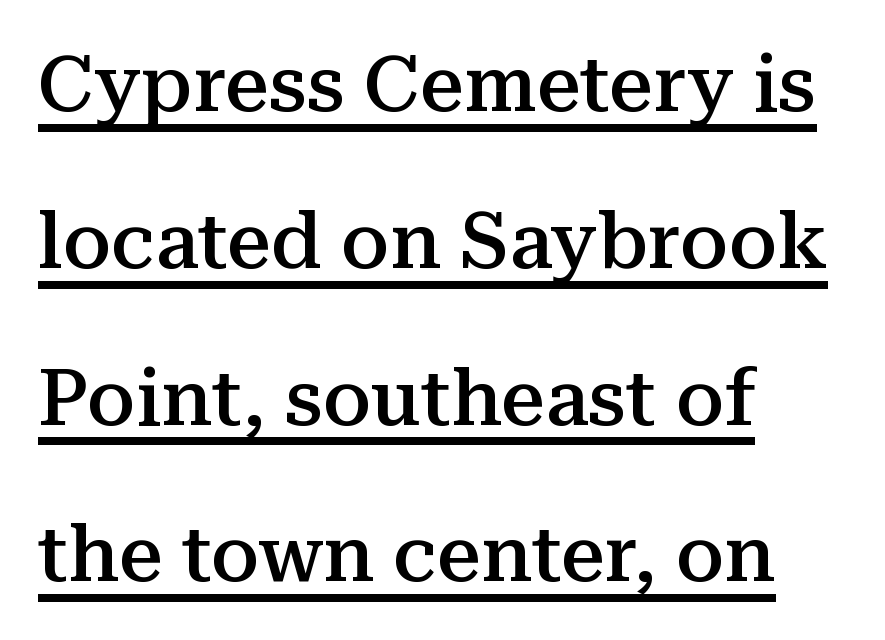
Q: Is the text bold? A: Semi-bold.
Q: Is the text italic (slanted)? A: No, it is upright.
Q: Is the typeface a serif or a sans-serif typeface? A: Serif.
Q: Is the text underlined? A: Yes.
Q: How is the paragraph aligned? A: Left-aligned.
Q: Is the spacing between letters normal or unusually wide? A: Normal.
Q: Is the spacing between lines tight, normal or loose? A: Loose.
Q: Width (condensed, normal, or wide)? A: Normal.
Q: Stroke contrast? A: Medium.
Q: x-height? A: Medium.
Q: Monospaced? A: No.
